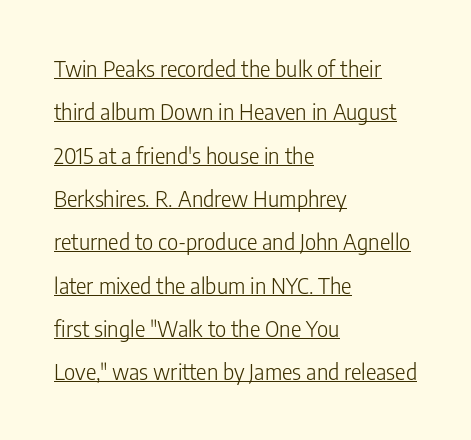
{"italic": "no", "bold": "no", "underline": "yes", "align": "left", "line_spacing": "loose", "line_spacing_ratio": 1.97, "letter_spacing": "normal", "letter_spacing_em": 0.0, "glyph_px": 22}
